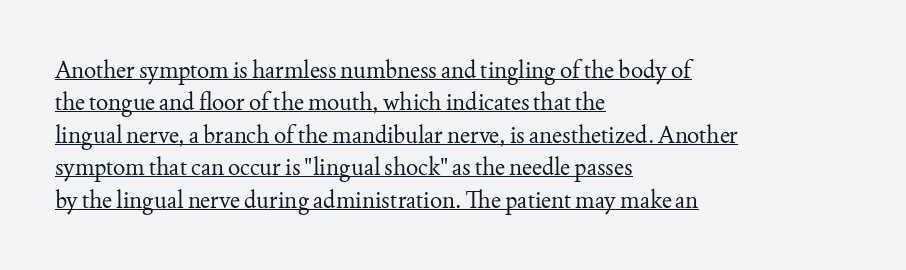
Q: Is the text bold? A: No.
Q: Is the text italic (slanted)? A: No, it is upright.
Q: Is the text underlined? A: Yes.
Q: How is the paragraph aligned? A: Left-aligned.
Q: Is the spacing between letters normal or unusually wide? A: Normal.
Q: Is the spacing between lines tight, normal or loose? A: Normal.
